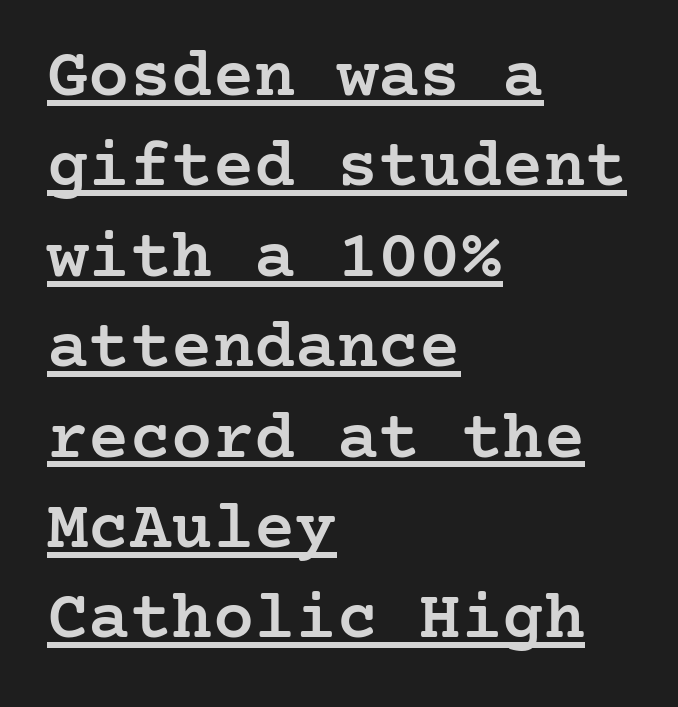
Q: Is the text bold? A: Semi-bold.
Q: Is the text italic (slanted)? A: No, it is upright.
Q: Is the typeface a serif or a sans-serif typeface? A: Serif.
Q: Is the text underlined? A: Yes.
Q: How is the paragraph aligned? A: Left-aligned.
Q: Is the spacing between letters normal or unusually wide? A: Normal.
Q: Is the spacing between lines tight, normal or loose? A: Normal.
Q: Width (condensed, normal, or wide)? A: Normal.
Q: Stroke contrast? A: Low.
Q: x-height? A: Medium.
